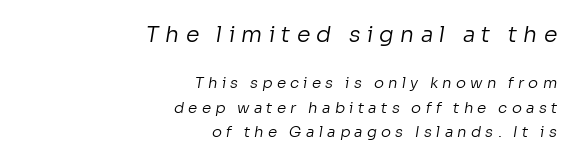
The image shows 22 px text type; set right-aligned, normal line spacing (1.62x), unusually wide letter spacing (+0.28 em), not underlined; the first (top) block is 1.47x larger.
